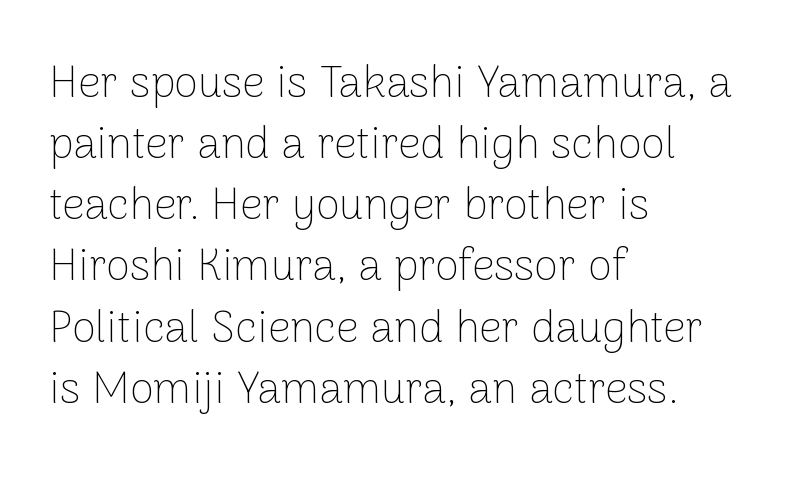
{"serif": "no", "italic": "no", "bold": "no", "weight": "thin", "width": "normal", "stroke_contrast": "low", "x_height": "medium", "monospaced": "no", "underline": "no", "align": "left", "line_spacing": "normal", "line_spacing_ratio": 1.39, "letter_spacing": "normal", "letter_spacing_em": 0.0, "glyph_px": 44}
